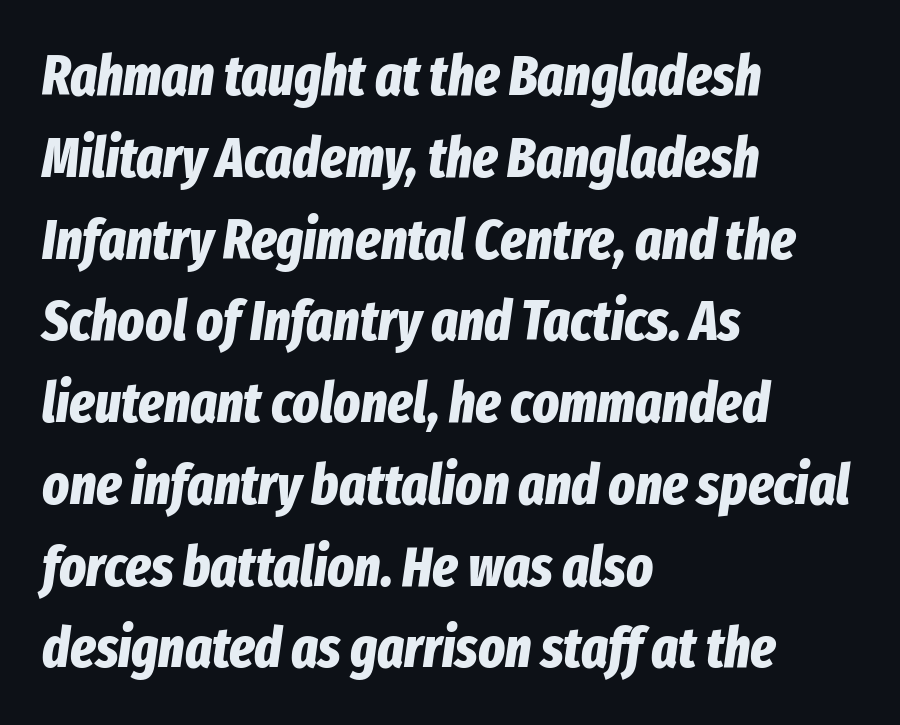
Q: Is the text bold? A: Yes.
Q: Is the text italic (slanted)? A: Yes, it leans right by about 8 degrees.
Q: Is the text underlined? A: No.
Q: How is the paragraph aligned? A: Left-aligned.
Q: Is the spacing between letters normal or unusually wide? A: Normal.
Q: Is the spacing between lines tight, normal or loose? A: Normal.
Q: Width (condensed, normal, or wide)? A: Condensed.
Q: Stroke contrast? A: Low.
Q: x-height? A: Medium.
Q: Monospaced? A: No.
